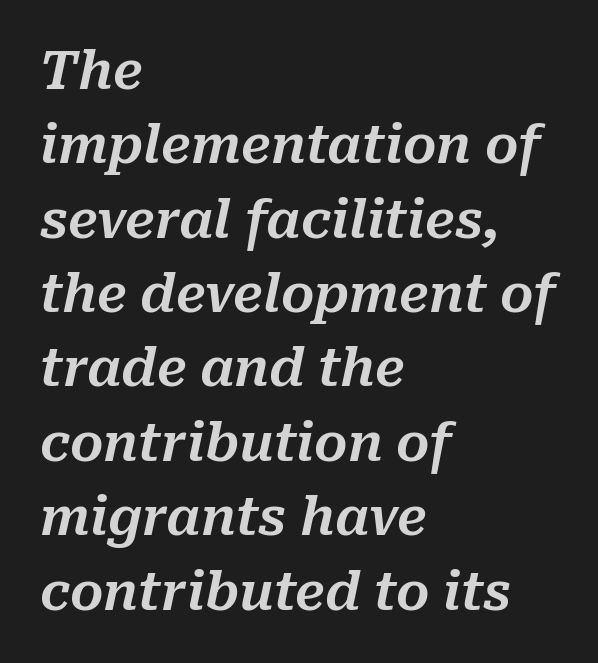
Q: Is the text italic (slanted)? A: Yes, it leans right by about 10 degrees.
Q: Is the text underlined? A: No.
Q: How is the paragraph aligned? A: Left-aligned.
Q: Is the spacing between letters normal or unusually wide? A: Normal.
Q: Is the spacing between lines tight, normal or loose? A: Normal.
Q: Width (condensed, normal, or wide)? A: Normal.
Q: Stroke contrast? A: Medium.
Q: x-height? A: Medium.
Q: Monospaced? A: No.
